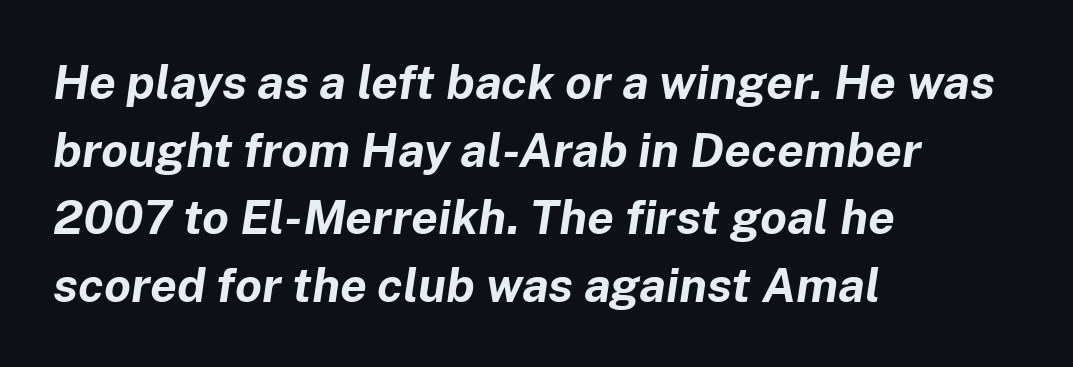
Q: Is the text bold? A: Yes.
Q: Is the text italic (slanted)? A: Yes, it leans right by about 8 degrees.
Q: Is the text underlined? A: No.
Q: How is the paragraph aligned? A: Left-aligned.
Q: Is the spacing between letters normal or unusually wide? A: Normal.
Q: Is the spacing between lines tight, normal or loose? A: Normal.
Q: Width (condensed, normal, or wide)? A: Normal.
Q: Stroke contrast? A: Low.
Q: x-height? A: Medium.
Q: Monospaced? A: No.
